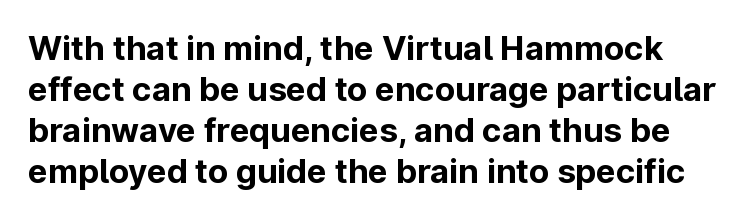
Pretty heavy lettering here — definitely bold. Only glyphs here, with clear space below each row. These lines are composed in type without serifs. A roman cut, with each character standing at attention. Glyph-to-glyph distance matches everyday printed text.
